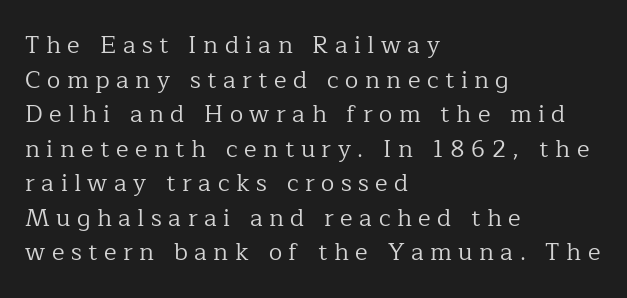
Q: Is the text bold? A: No.
Q: Is the text italic (slanted)? A: No, it is upright.
Q: Is the text underlined? A: No.
Q: How is the paragraph aligned? A: Left-aligned.
Q: Is the spacing between letters normal or unusually wide? A: Unusually wide.
Q: Is the spacing between lines tight, normal or loose? A: Normal.
